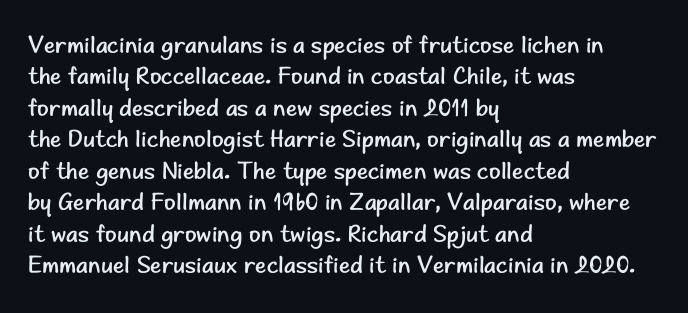
Q: Is the text bold? A: No.
Q: Is the text italic (slanted)? A: No, it is upright.
Q: Is the text underlined? A: No.
Q: How is the paragraph aligned? A: Left-aligned.
Q: Is the spacing between letters normal or unusually wide? A: Normal.
Q: Is the spacing between lines tight, normal or loose? A: Normal.
